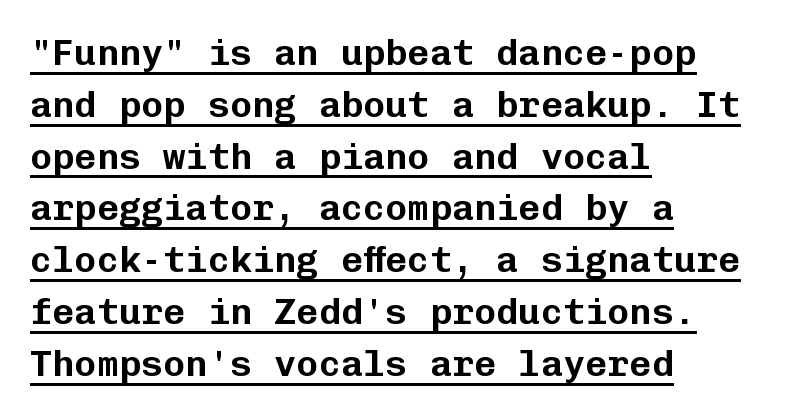
The image shows 37 px sans-serif type, upright, monospaced; set left-aligned, normal line spacing (1.4x), normal letter spacing, underlined; low stroke contrast and a medium x-height.
